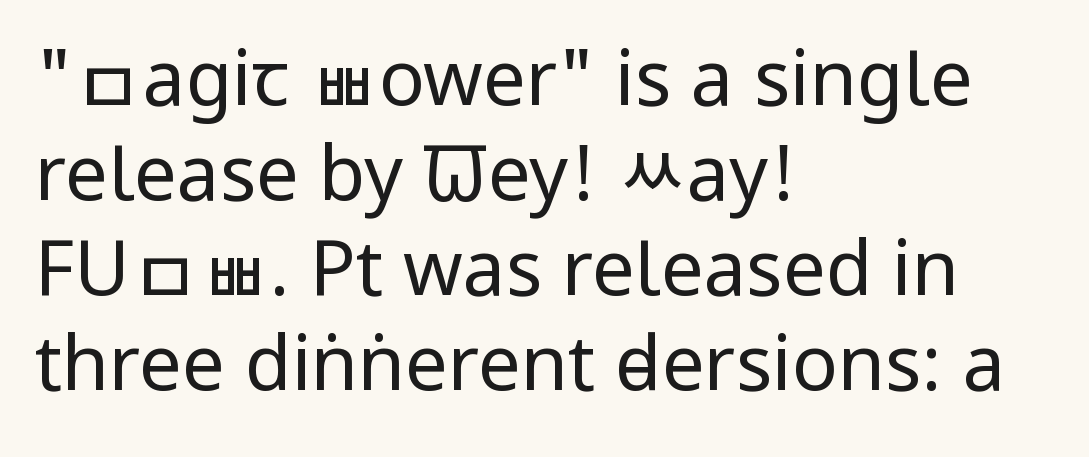
{"serif": "no", "italic": "no", "bold": "no", "weight": "regular", "width": "condensed", "stroke_contrast": "low", "x_height": "large", "monospaced": "no", "underline": "no", "align": "left", "line_spacing": "normal", "line_spacing_ratio": 1.25, "letter_spacing": "normal", "letter_spacing_em": 0.0, "glyph_px": 76}
